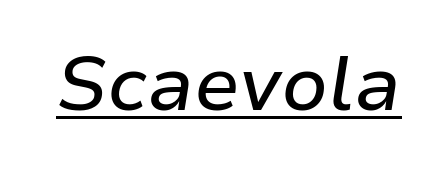
The image shows 76 px text type, italic (leaning right); set normal letter spacing, underlined; low stroke contrast and a medium x-height.
